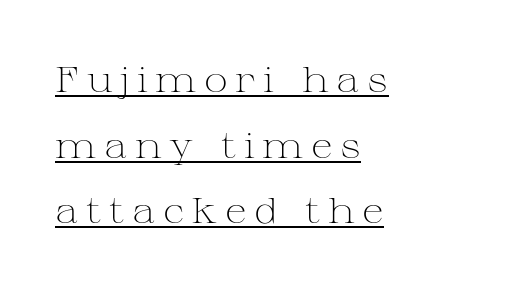
Stroke terminals: seriffed. Notice how the passage keeps a crisp vertical edge on the left only. The type sits square on the baseline with zero lean. Tracking value appears strongly positive — letters spread wide. The letters look calm and open, with moderate or lighter stems. A rule runs beneath these lines of type.
